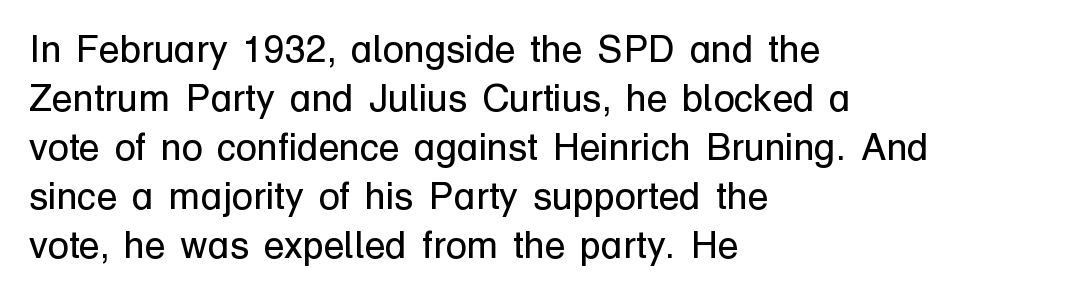
Q: Is the text bold? A: No.
Q: Is the text italic (slanted)? A: No, it is upright.
Q: Is the typeface a serif or a sans-serif typeface? A: Sans-serif.
Q: Is the text underlined? A: No.
Q: How is the paragraph aligned? A: Left-aligned.
Q: Is the spacing between letters normal or unusually wide? A: Normal.
Q: Is the spacing between lines tight, normal or loose? A: Normal.
Q: Width (condensed, normal, or wide)? A: Normal.
Q: Stroke contrast? A: Low.
Q: x-height? A: Medium.
Q: Monospaced? A: No.
